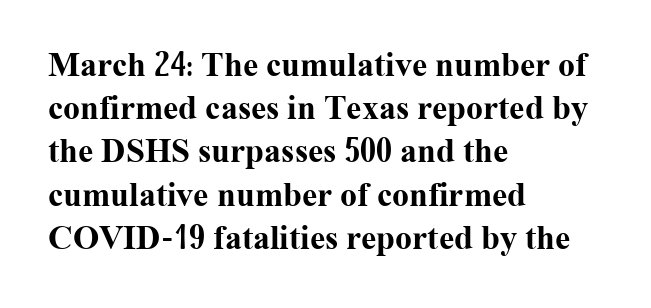
{"serif": "yes", "italic": "no", "bold": "yes", "weight": "bold", "width": "normal", "stroke_contrast": "medium", "x_height": "medium", "monospaced": "no", "underline": "no", "align": "left", "line_spacing": "normal", "line_spacing_ratio": 1.27, "letter_spacing": "normal", "letter_spacing_em": 0.0, "glyph_px": 34}
